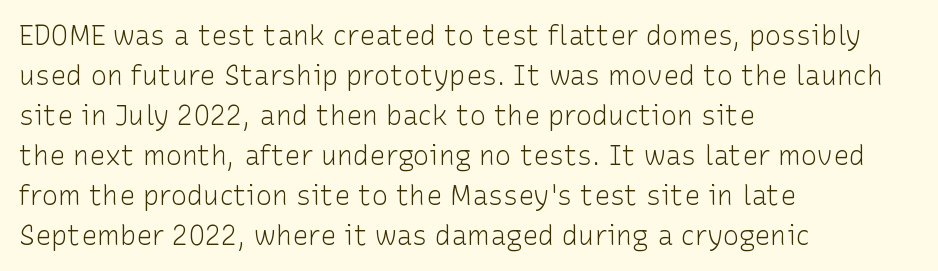
Q: Is the text bold? A: No.
Q: Is the text italic (slanted)? A: No, it is upright.
Q: Is the text underlined? A: No.
Q: How is the paragraph aligned? A: Left-aligned.
Q: Is the spacing between letters normal or unusually wide? A: Normal.
Q: Is the spacing between lines tight, normal or loose? A: Normal.
